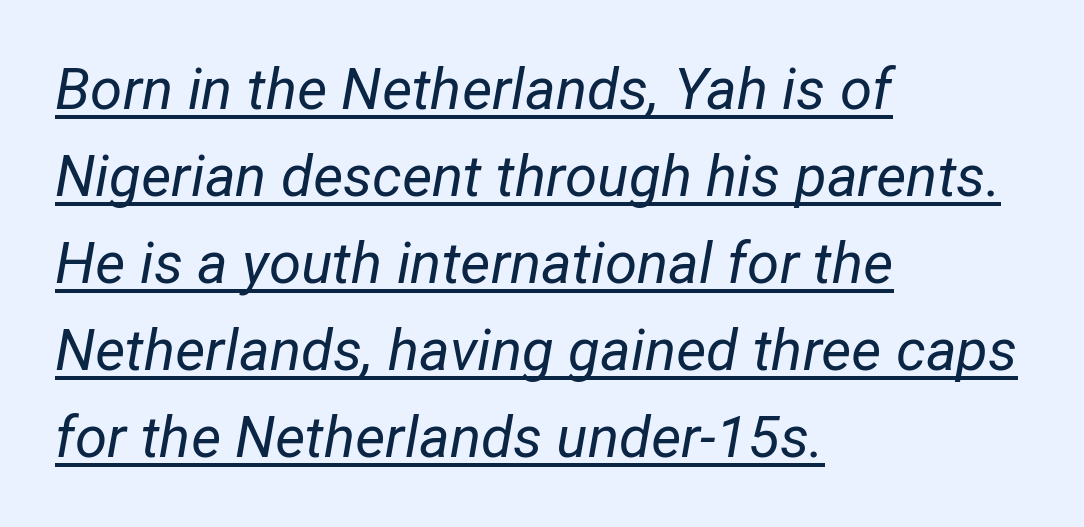
The image shows 58 px regular-weight type, italic (leaning right); set left-aligned, normal line spacing (1.5x), normal letter spacing, underlined; low stroke contrast and a medium x-height.
